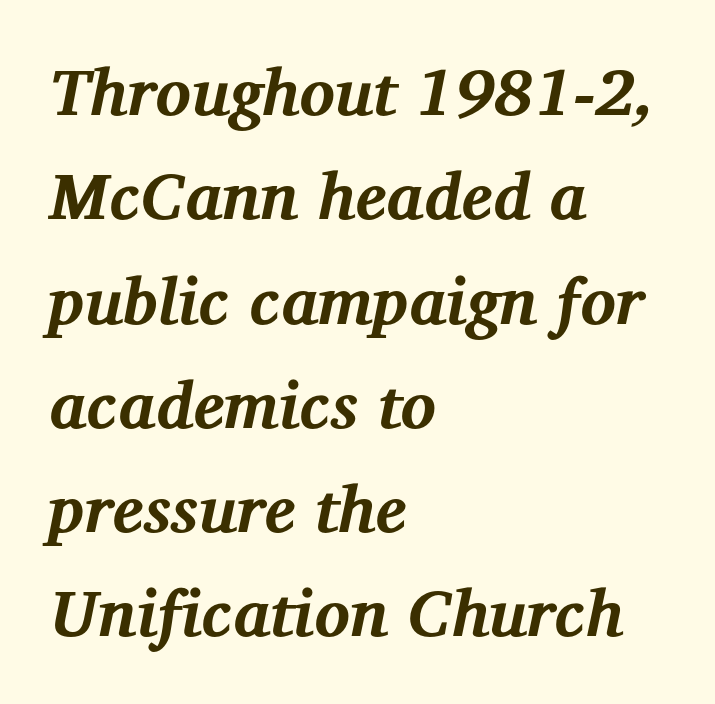
Where is the straight margin? On the left. Normally led — the rows are evenly, conventionally spaced. Default kerning and tracking; the words read as compact shapes. This is oblique type, the kind used for emphasis or titles.
